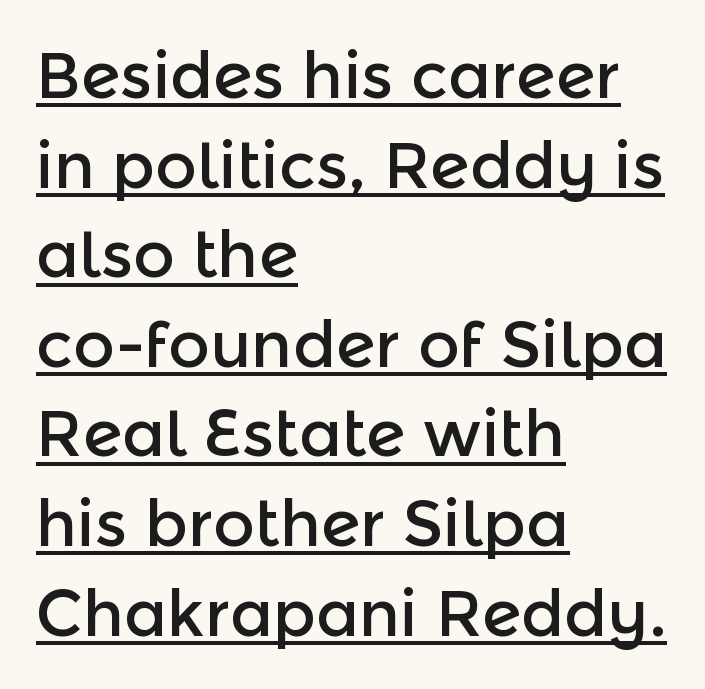
Line starts are locked; line ends wander. Looks like regular typesetting: each glyph gets only the width it needs. Looks like someone drew a line under every word here. Designer's note — italics off, roman on. The leading is moderate, giving the passage an even texture.
